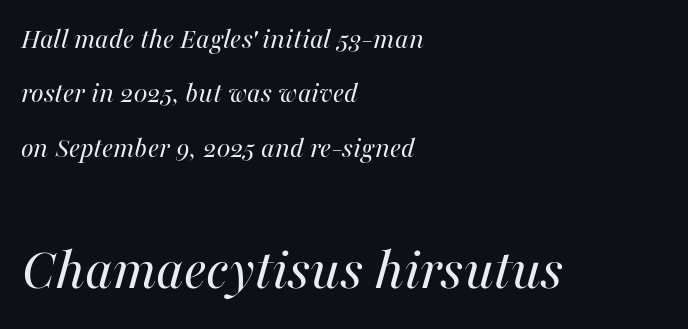
The image shows 61 px regular-weight type, italic (leaning right); set left-aligned, line spacing 1.81x, normal letter spacing, not underlined; the second (bottom) block is 2.03x larger; medium stroke contrast and a medium x-height.
